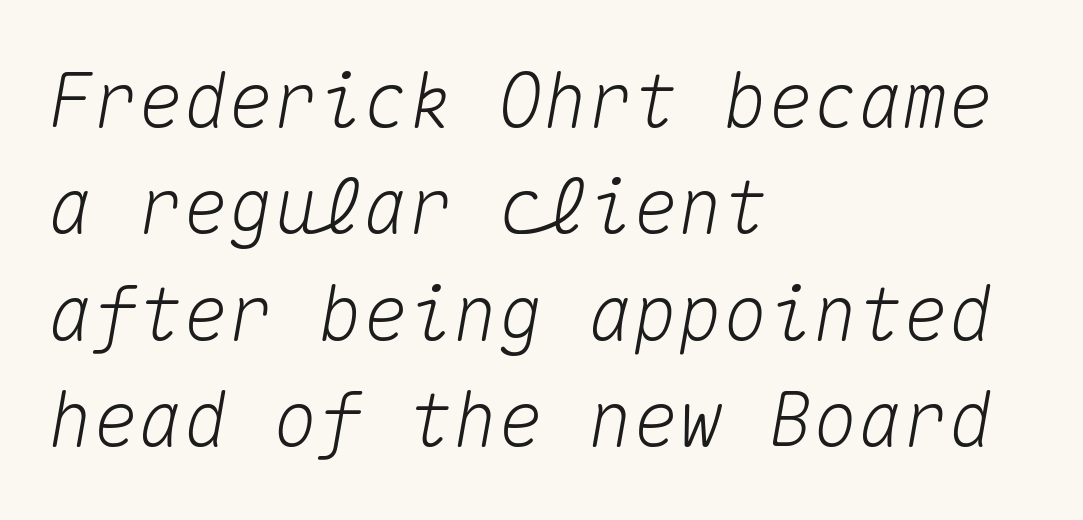
The image shows 75 px text type, italic (leaning right), monospaced; set left-aligned, normal line spacing (1.42x), normal letter spacing, not underlined; medium stroke contrast and a medium x-height.
